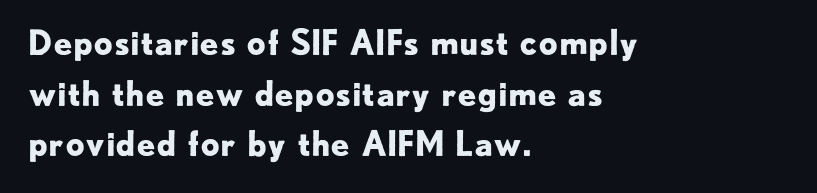
Q: Is the text bold? A: Yes.
Q: Is the text italic (slanted)? A: No, it is upright.
Q: Is the typeface a serif or a sans-serif typeface? A: Sans-serif.
Q: Is the text underlined? A: No.
Q: How is the paragraph aligned? A: Left-aligned.
Q: Is the spacing between letters normal or unusually wide? A: Normal.
Q: Is the spacing between lines tight, normal or loose? A: Normal.
Q: Width (condensed, normal, or wide)? A: Normal.
Q: Stroke contrast? A: Low.
Q: x-height? A: Small.
Q: Monospaced? A: No.
